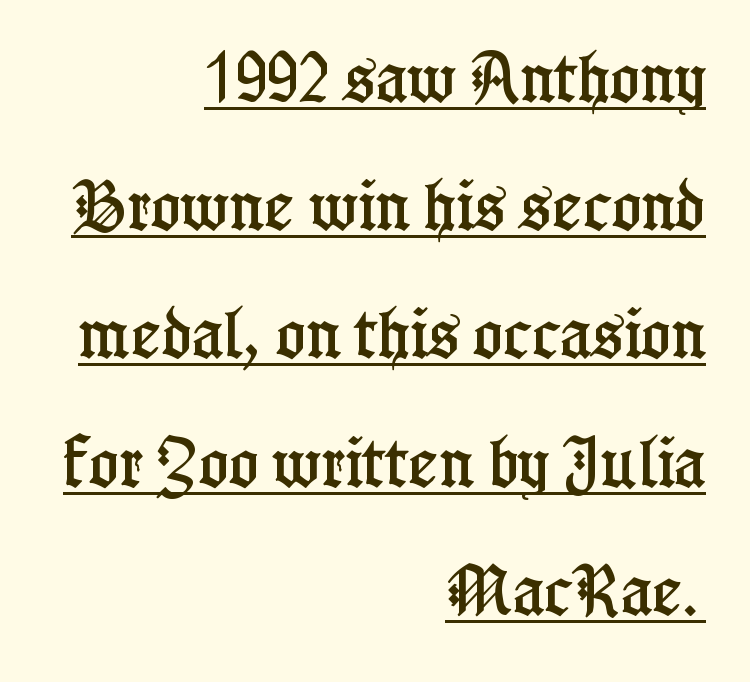
Between one letter and the next there's only the usual sliver of space. These lines are rendered in a variable-pitch font. Type style note: has serifs. This sample carries an underscore along the baseline area. The vertical gap from one line to the next is large. Is the block centered? No — it sits flush against the right margin.
